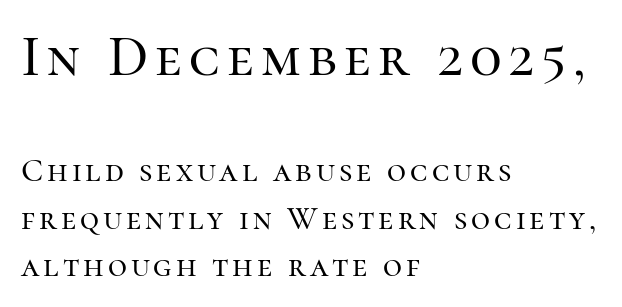
A classic flush-left, rag-right setting is used for this passage. The emphasis by scale lands on block number one, above. Varying glyph widths throughout — classic text-font behaviour. Compared with typical paragraphs, the rows here are spaced about the same. Descenders are the only things crossing below the line. The text was rendered using a seriffed face with decorative stroke endings.
